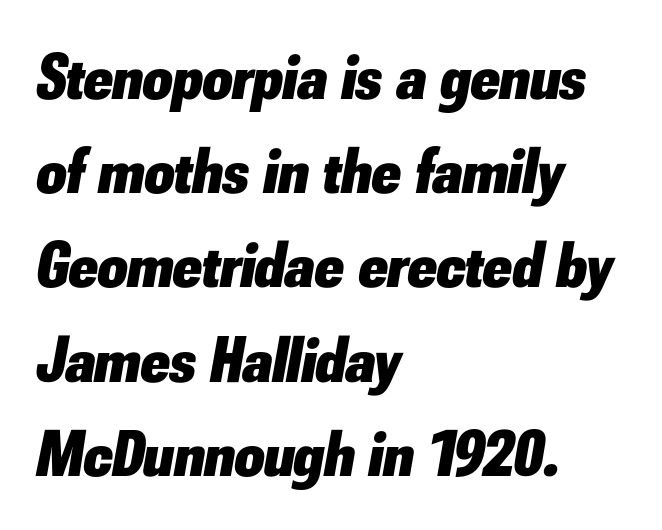
Q: Is the text bold? A: Yes.
Q: Is the text italic (slanted)? A: Yes, it leans right by about 10 degrees.
Q: Is the text underlined? A: No.
Q: How is the paragraph aligned? A: Left-aligned.
Q: Is the spacing between letters normal or unusually wide? A: Normal.
Q: Is the spacing between lines tight, normal or loose? A: Normal.
Q: Width (condensed, normal, or wide)? A: Normal.
Q: Stroke contrast? A: Low.
Q: x-height? A: Small.
Q: Monospaced? A: No.
